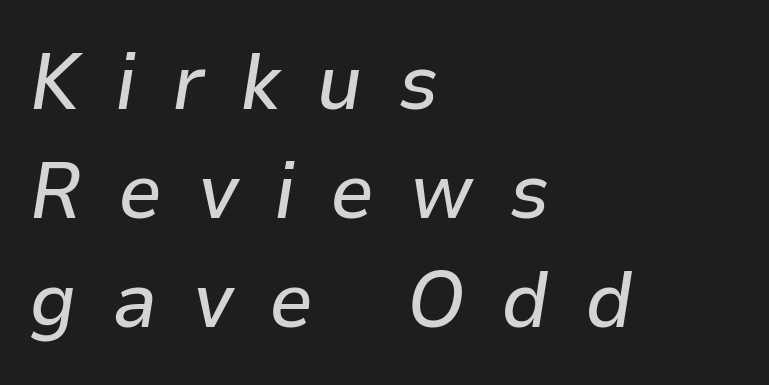
The image shows 79 px text type, italic (leaning right); set left-aligned, normal line spacing (1.38x), unusually wide letter spacing (+0.45 em), not underlined; low stroke contrast and a medium x-height.
